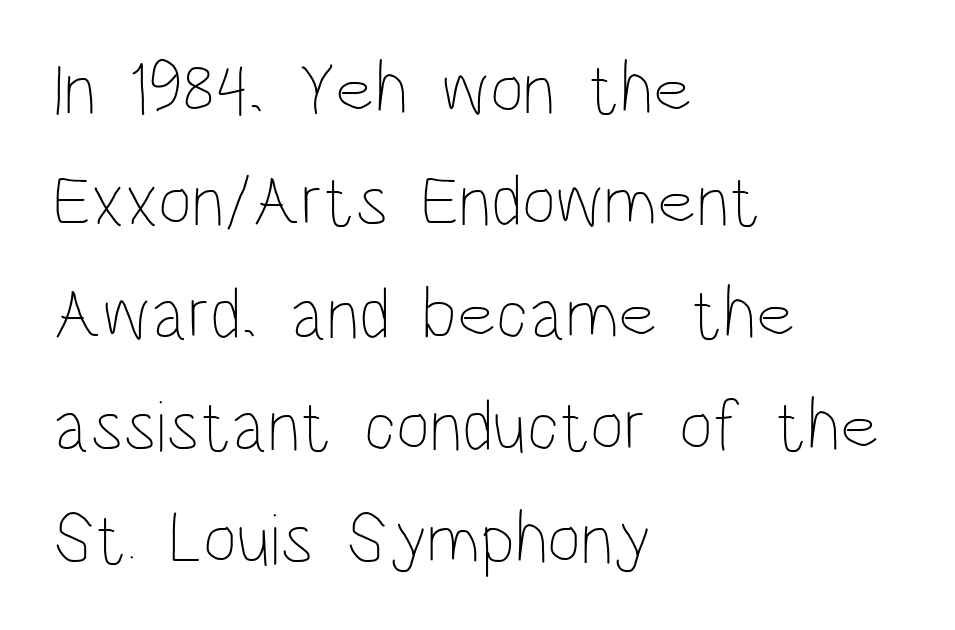
The image shows 73 px thin, condensed type, upright; set left-aligned, normal line spacing (1.54x), normal letter spacing, not underlined; low stroke contrast and a large x-height.
